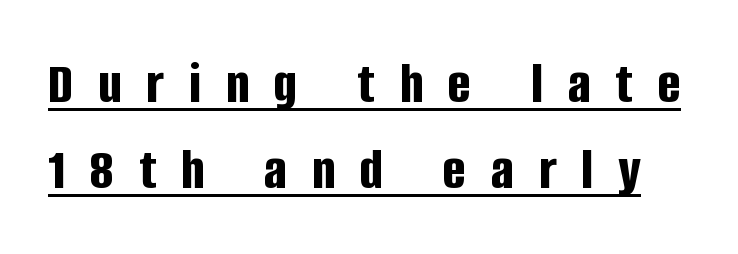
Q: Is the text bold? A: Yes.
Q: Is the text italic (slanted)? A: No, it is upright.
Q: Is the typeface a serif or a sans-serif typeface? A: Sans-serif.
Q: Is the text underlined? A: Yes.
Q: Is the spacing between letters normal or unusually wide? A: Unusually wide.
Q: Is the spacing between lines tight, normal or loose? A: Normal.
Q: Width (condensed, normal, or wide)? A: Condensed.
Q: Stroke contrast? A: Low.
Q: x-height? A: Large.
Q: Monospaced? A: No.
